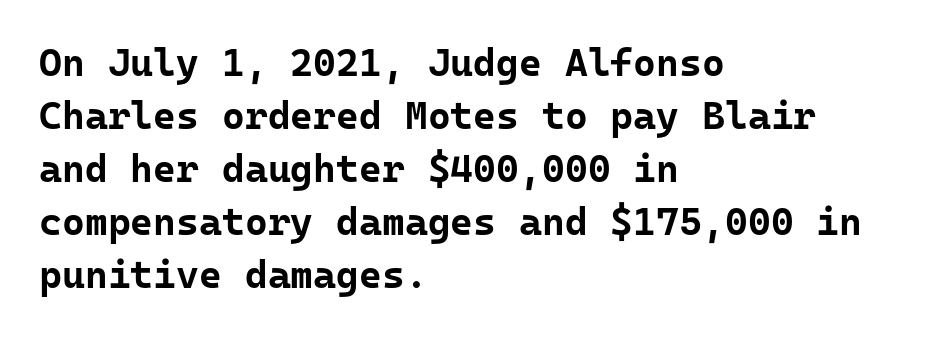
{"serif": "no", "italic": "no", "bold": "yes", "weight": "bold", "width": "normal", "stroke_contrast": "low", "x_height": "medium", "monospaced": "yes", "underline": "no", "align": "left", "line_spacing": "normal", "line_spacing_ratio": 1.36, "letter_spacing": "normal", "letter_spacing_em": 0.0, "glyph_px": 39}
